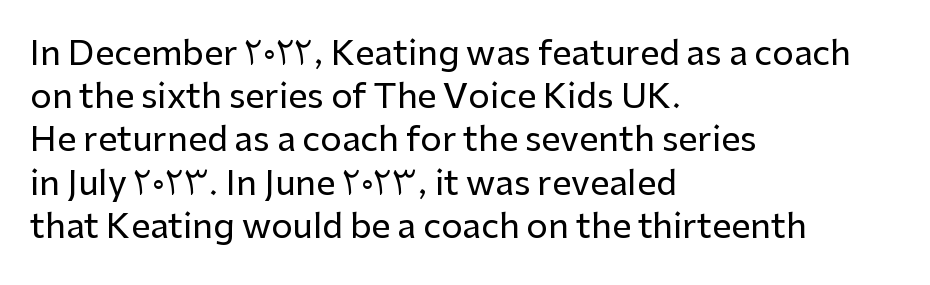
Leading: standard. A typesetter would call this proportional, since set widths differ per character. Just letters on the line, the space beneath them empty. In terms of letterspacing, this is plain default setting. Style check: upright. Are there feet on the stems? There aren't — it's a sans.
